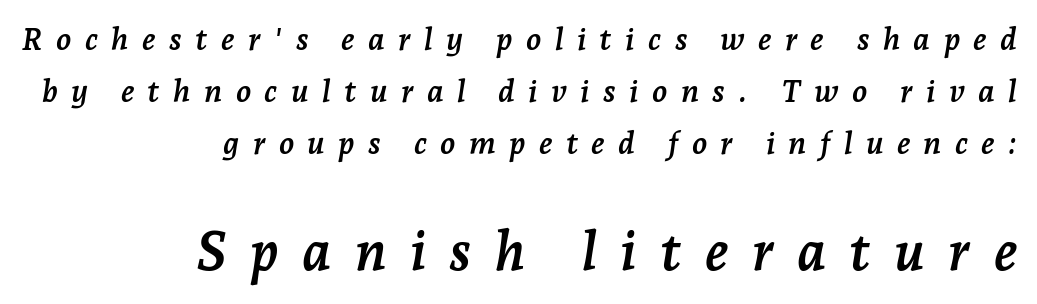
Yep, that's italic — everything's leaning. The letters advance in unequal steps, a hallmark of proportional type. Check the space under the baseline: it is left empty. Caption: expanded tracking, letters set apart.
